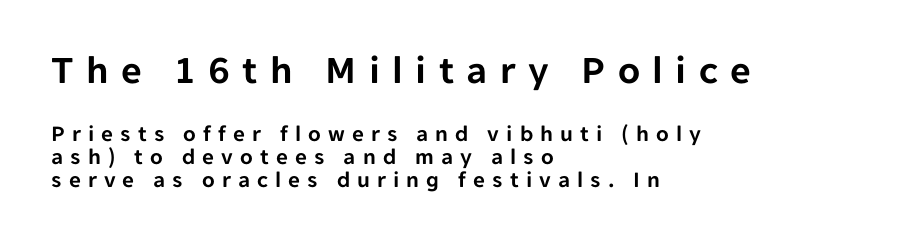
Display-style spreading of the glyphs; the letterfit is very open. Here the designer chose a conventional face with non-uniform glyph widths. Caption: upper text group enlarged, lower text group reduced. Line spacing here is tight. The ragged edge is on the right, which tells us the setting is flush left. Each letter's strokes conclude bluntly, with no projecting serifs.
